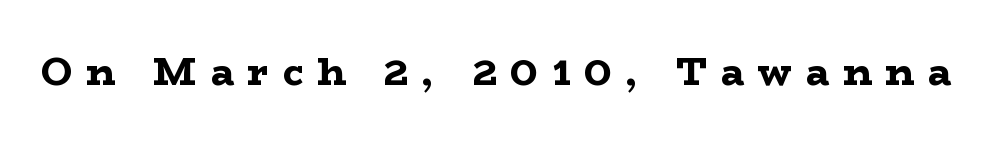
The image shows 39 px bold, wide serif type, upright; set unusually wide letter spacing (+0.34 em), not underlined; low stroke contrast and a medium x-height.
